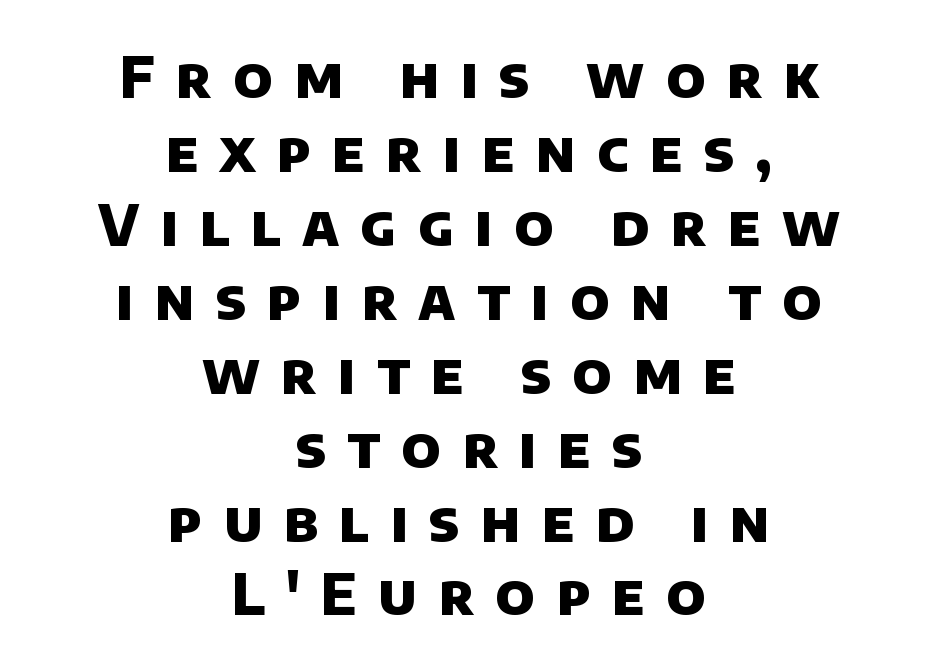
{"serif": "no", "bold": "yes", "weight": "heavy", "width": "normal", "stroke_contrast": "low", "x_height": "large", "monospaced": "no", "underline": "no", "align": "center", "line_spacing": "normal", "line_spacing_ratio": 1.32, "letter_spacing": "wide", "letter_spacing_em": 0.38, "glyph_px": 56}
